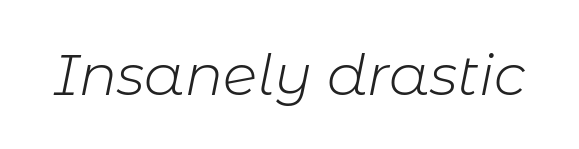
Q: Is the text bold? A: No.
Q: Is the text italic (slanted)? A: Yes, it leans right by about 11 degrees.
Q: Is the text underlined? A: No.
Q: Is the spacing between letters normal or unusually wide? A: Normal.
Q: Width (condensed, normal, or wide)? A: Normal.
Q: Stroke contrast? A: Low.
Q: x-height? A: Medium.
Q: Monospaced? A: No.
